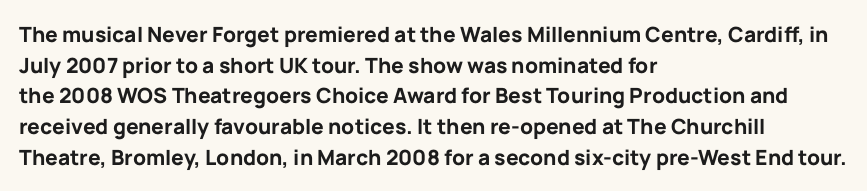
The image shows 21 px bold type, upright; set left-aligned, normal line spacing (1.46x), normal letter spacing, not underlined.
